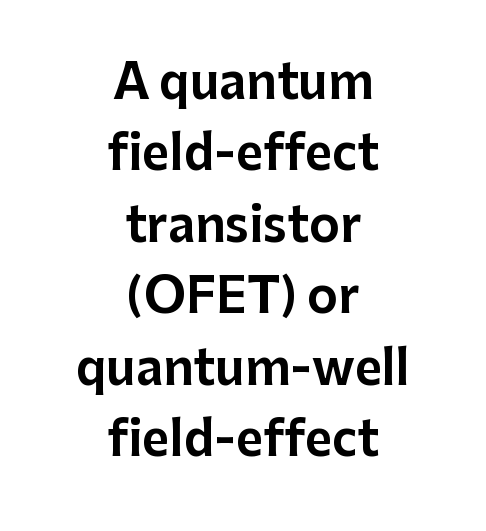
The image shows 47 px sans-serif type, upright; set centered, normal line spacing (1.52x), normal letter spacing, not underlined; low stroke contrast and a medium x-height.
